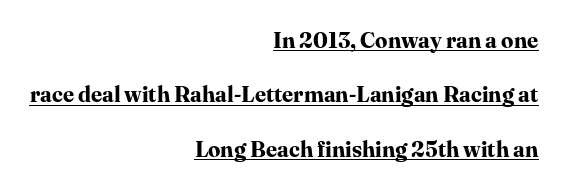
{"italic": "no", "bold": "yes", "underline": "yes", "align": "right", "line_spacing": "loose", "line_spacing_ratio": 2.47, "letter_spacing": "normal", "letter_spacing_em": 0.0, "glyph_px": 22}
